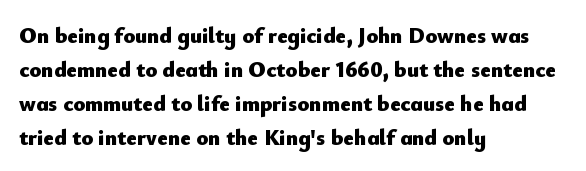
{"italic": "no", "bold": "yes", "underline": "no", "align": "left", "line_spacing": "normal", "line_spacing_ratio": 1.54, "letter_spacing": "normal", "letter_spacing_em": 0.0, "glyph_px": 22}
